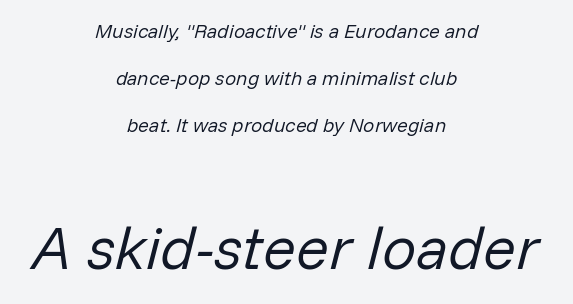
The font is comparable to plain body text, perhaps lighter. This block would shrink considerably if given ordinary leading; it's expanded now. The text carries the slant typical of an italic or oblique font. The rendering keeps characters at their native spacing. Notice how the passage keeps no hard edge, just a central spine. Block two is the big one; block one sits smaller above it.
